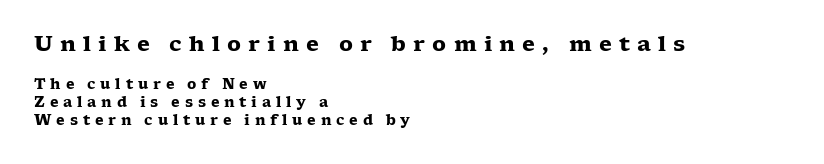
Q: Is the text bold? A: Yes.
Q: Is the text italic (slanted)? A: No, it is upright.
Q: Is the text underlined? A: No.
Q: How is the paragraph aligned? A: Left-aligned.
Q: Is the spacing between letters normal or unusually wide? A: Unusually wide.
Q: Is the spacing between lines tight, normal or loose? A: Normal.
Q: Which block of text is set in a larger size, the first (top) or the second (bottom)? A: The first (top) one.
